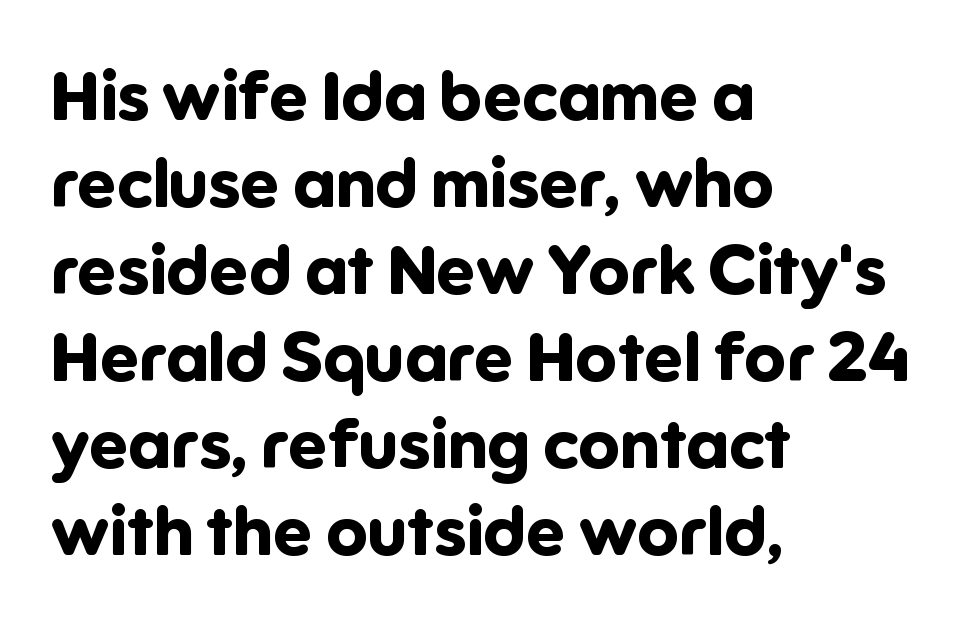
The image shows 69 px bold sans-serif type, upright; set left-aligned, normal line spacing (1.26x), normal letter spacing, not underlined; low stroke contrast and a medium x-height.
